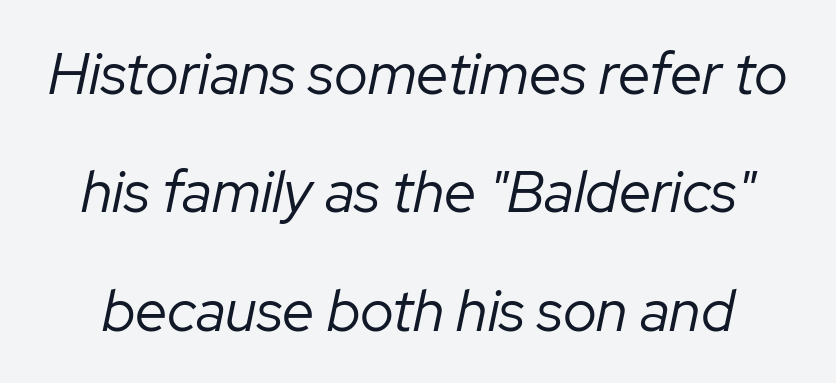
Weight class: somewhere from thin through regular. Here the designer chose a conventional face with non-uniform glyph widths. The gap between lines stays unmarked. Baseline-to-baseline distance is far greater than the letter height. It's the slanting kind of type.
